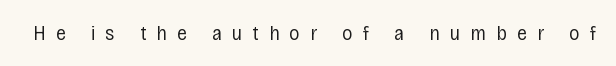
{"italic": "no", "bold": "no", "underline": "no", "letter_spacing": "wide", "letter_spacing_em": 0.48, "glyph_px": 21}
